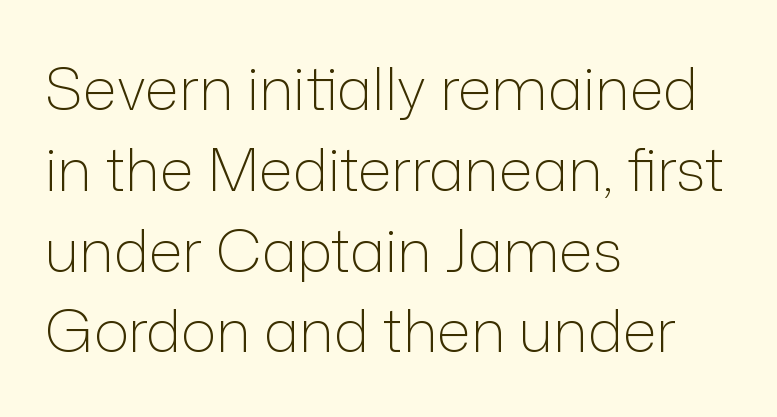
{"serif": "no", "italic": "no", "bold": "no", "weight": "light", "width": "normal", "stroke_contrast": "low", "x_height": "medium", "monospaced": "no", "underline": "no", "align": "left", "line_spacing": "normal", "line_spacing_ratio": 1.37, "letter_spacing": "normal", "letter_spacing_em": 0.0, "glyph_px": 59}
